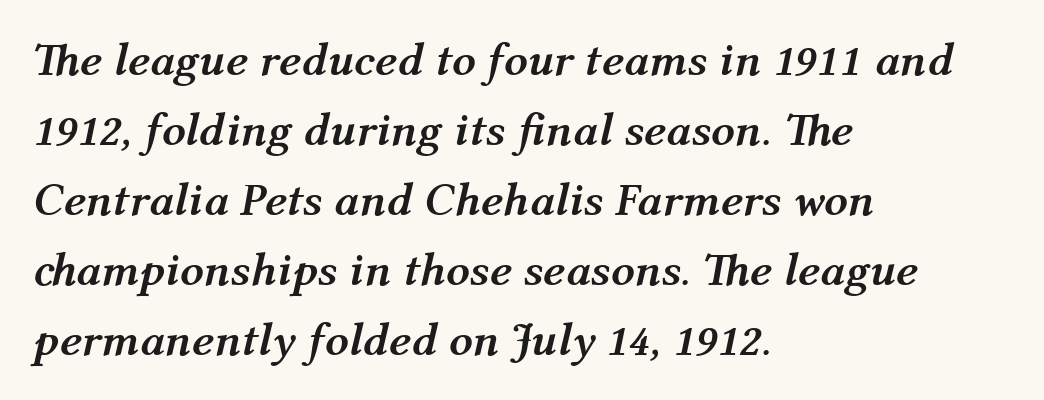
The paragraph has a hard left edge and a soft right edge. Nothing unusual about the tracking: characters are spaced as the font intends. Check under the words: just untouched page. There's an unmistakable incline to the writing here. The typesetting leans heavy: a genuine bold.
